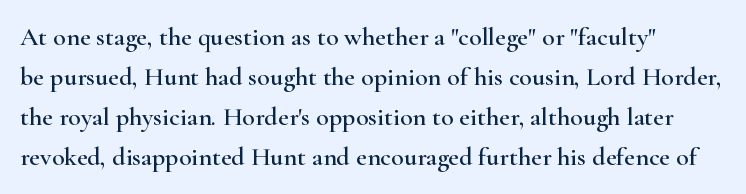
The image shows 26 px text type, upright; set normal line spacing (1.54x), normal letter spacing, not underlined.
